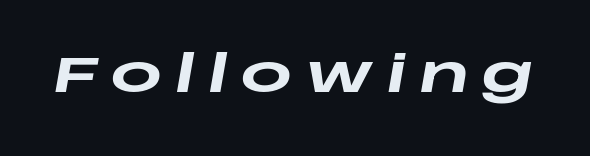
{"italic": "yes", "lean": "right", "slant_degrees": 10, "bold": "yes", "weight": "heavy", "width": "wide", "stroke_contrast": "low", "x_height": "large", "monospaced": "no", "underline": "no", "letter_spacing": "wide", "letter_spacing_em": 0.24, "glyph_px": 50}
